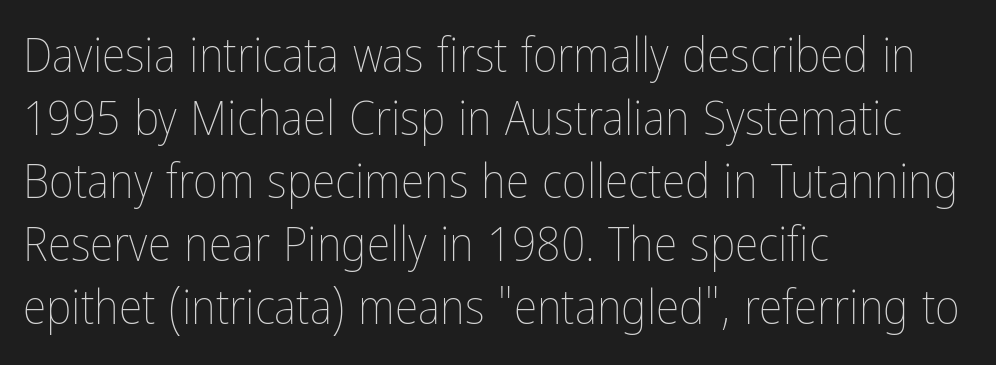
The image shows 48 px thin, condensed type, upright; set left-aligned, normal line spacing (1.31x), normal letter spacing, not underlined; low stroke contrast and a medium x-height.
